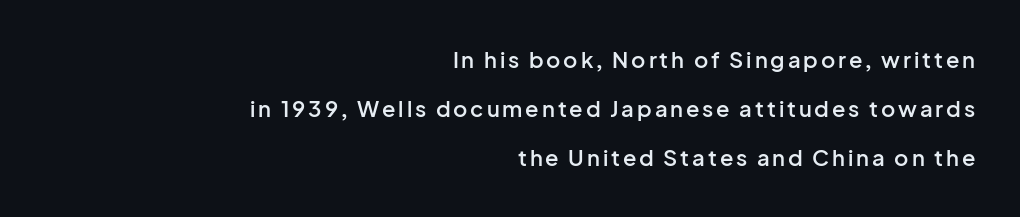
{"italic": "no", "bold": "semi", "underline": "no", "align": "right", "line_spacing": "loose", "line_spacing_ratio": 2.23, "glyph_px": 22}
